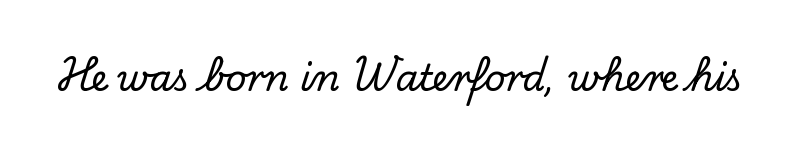
{"serif": "yes", "width": "normal", "stroke_contrast": "low", "x_height": "small", "monospaced": "no", "underline": "no", "letter_spacing": "normal", "letter_spacing_em": 0.0, "glyph_px": 36}
